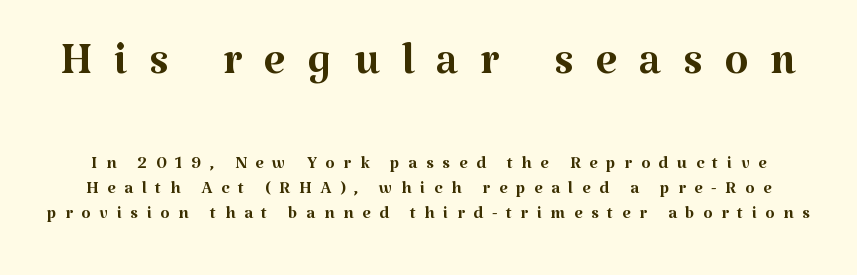
{"serif": "yes", "italic": "no", "bold": "no", "weight": "regular", "width": "normal", "stroke_contrast": "medium", "x_height": "medium", "monospaced": "no", "underline": "no", "line_spacing": "tight", "line_spacing_ratio": 1.05, "letter_spacing": "wide", "letter_spacing_em": 0.36, "larger_block": "first", "size_ratio": 2.54, "glyph_px": 61}
